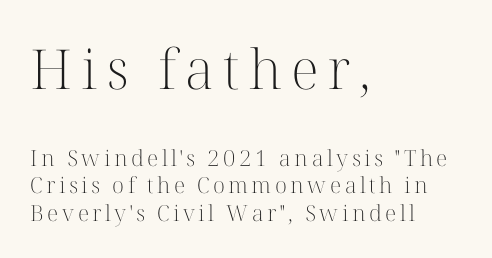
The text was rendered using a seriffed face with decorative stroke endings. The upper block of text is set noticeably larger than the block beneath it. No extra ink here — the face is not bold. Left-aligned paragraph, ragged on the right.
